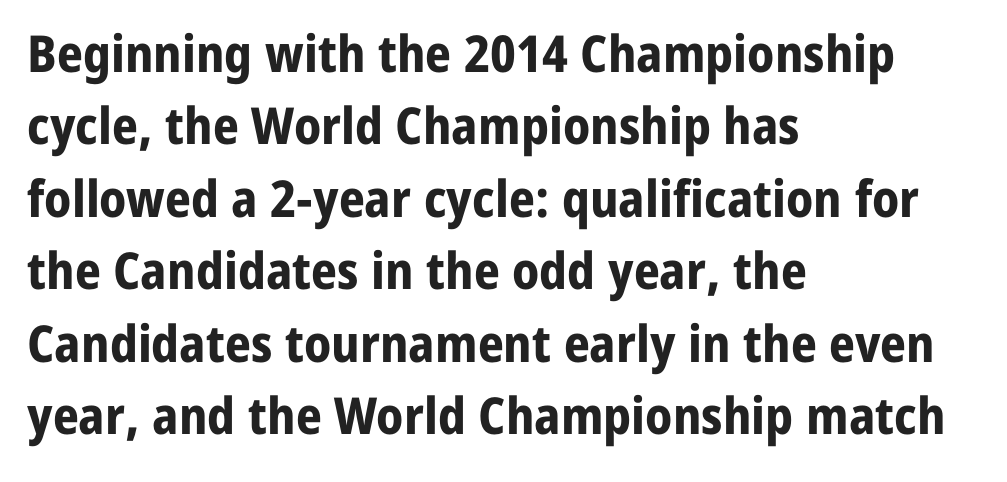
The image shows 51 px bold sans-serif type, upright; set left-aligned, normal line spacing (1.42x), normal letter spacing, not underlined; low stroke contrast and a medium x-height.
